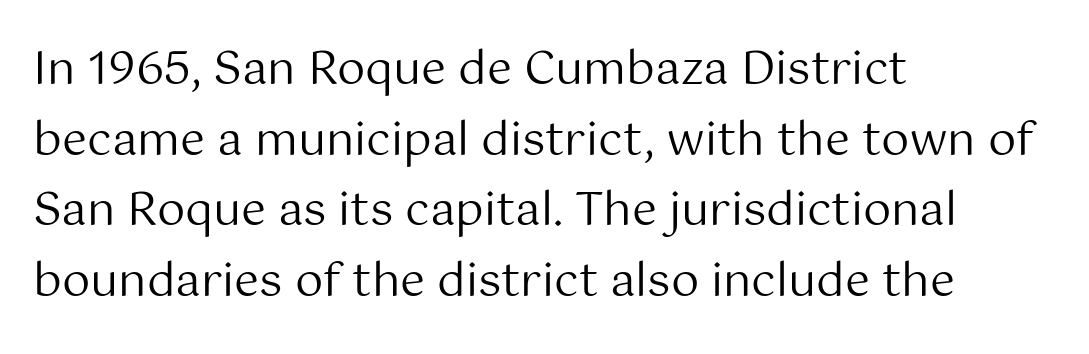
The tracking reads as untouched default to a designer's eye. The space between consecutive lines is moderate. Descenders hang freely into open space. You could not count columns in this text — the font is proportionally spaced. Each letter's strokes conclude bluntly, with no projecting serifs.
